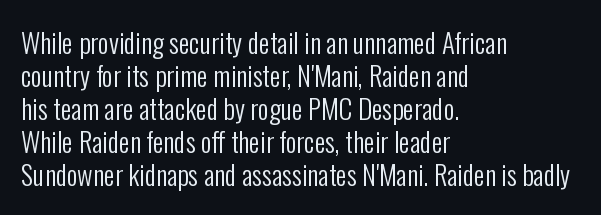
The image shows 27 px text type, upright; set left-aligned, line spacing 1.22x, normal letter spacing, not underlined.
